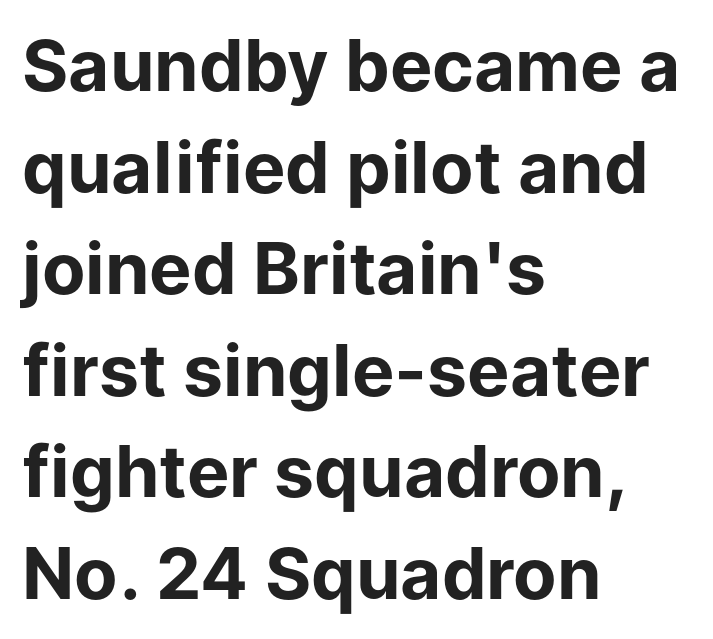
Q: Is the text bold? A: Yes.
Q: Is the text italic (slanted)? A: No, it is upright.
Q: Is the typeface a serif or a sans-serif typeface? A: Sans-serif.
Q: Is the text underlined? A: No.
Q: How is the paragraph aligned? A: Left-aligned.
Q: Is the spacing between letters normal or unusually wide? A: Normal.
Q: Is the spacing between lines tight, normal or loose? A: Normal.
Q: Width (condensed, normal, or wide)? A: Normal.
Q: Stroke contrast? A: Low.
Q: x-height? A: Medium.
Q: Monospaced? A: No.
